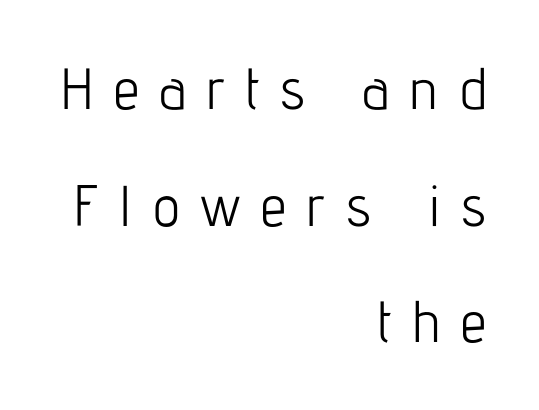
The image shows 58 px light, condensed sans-serif type, upright; set right-aligned, loose line spacing (2.01x), unusually wide letter spacing (+0.35 em), not underlined; low stroke contrast and a medium x-height.
